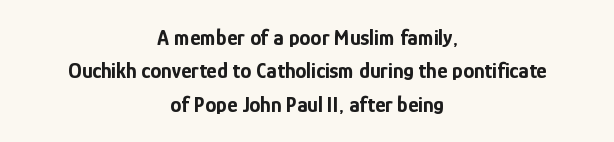
This is heavy type, rendered in bold. Compared with typical body copy, the letter spacing here is the same. Letters rest on an invisible, unmarked baseline. The lettering stays uniformly vertical, giving the passage a roman look. A normal amount of white space separates one row of letters from the next.
